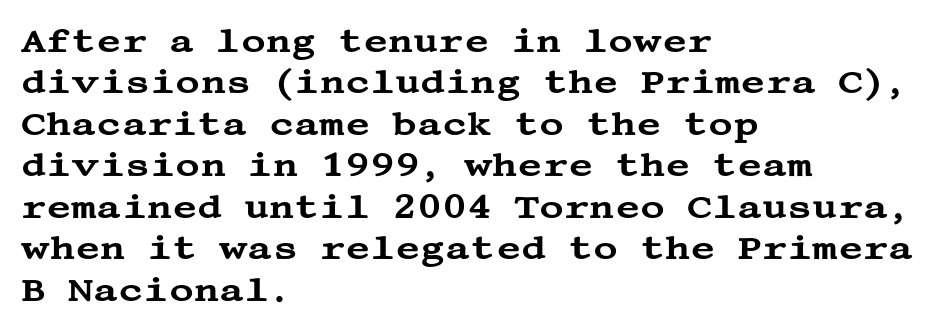
Descenders hang freely into open space. The axis of the letterforms is exactly vertical. The horizontal fit of the characters is conventional and even. Observe the serifs anchoring each vertical stroke in this sample. Teacher's note: observe the even left margin — that is flush-left alignment.
